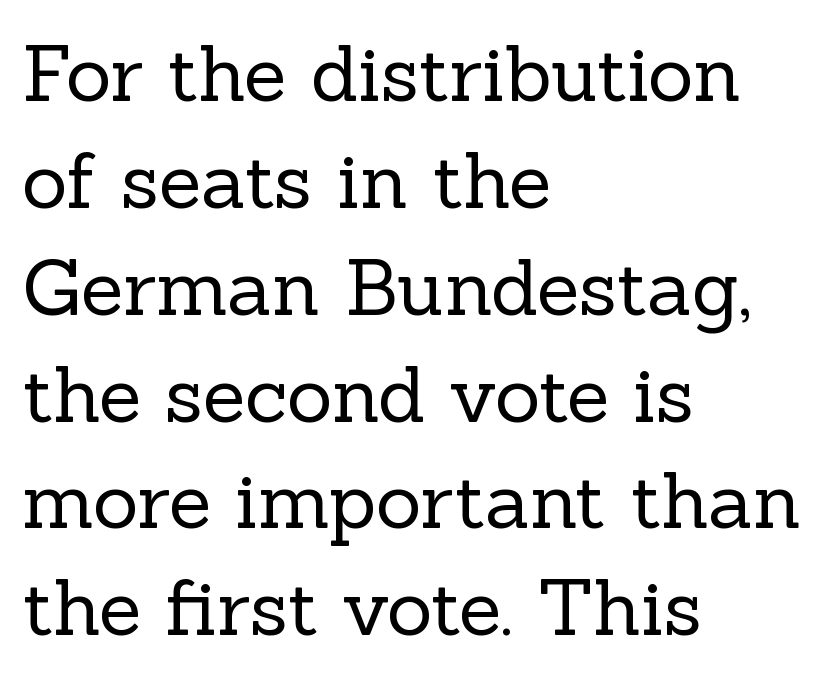
{"serif": "yes", "italic": "no", "bold": "no", "weight": "regular", "width": "normal", "x_height": "medium", "monospaced": "no", "underline": "no", "align": "left", "line_spacing": "normal", "line_spacing_ratio": 1.37, "letter_spacing": "normal", "letter_spacing_em": 0.0, "glyph_px": 78}
